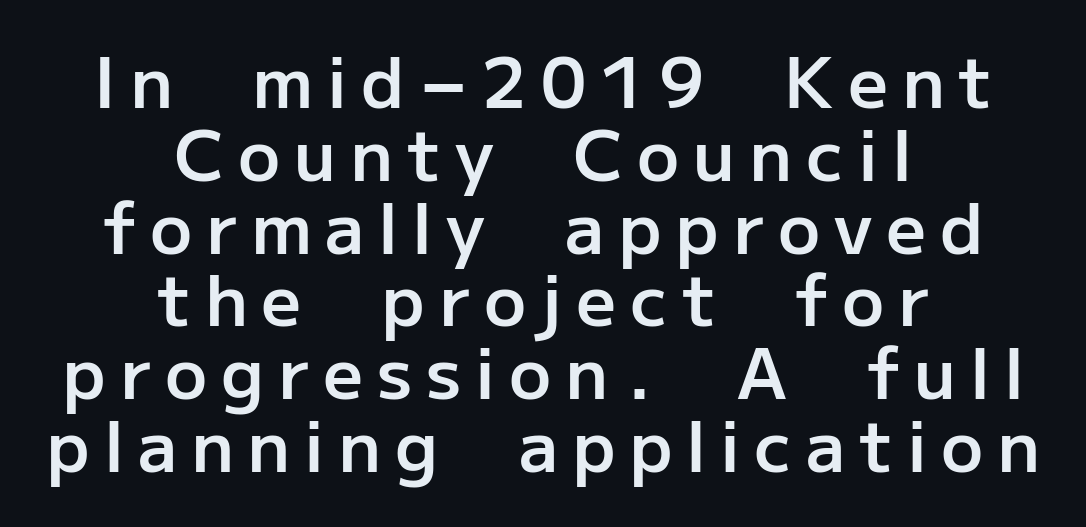
The image shows 70 px semibold sans-serif type, upright; set centered, tight line spacing (1.04x), unusually wide letter spacing (+0.2 em), not underlined; low stroke contrast and a medium x-height.
